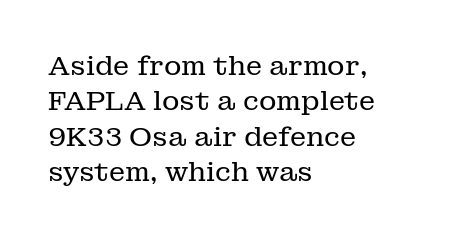
Q: Is the text bold? A: No.
Q: Is the text italic (slanted)? A: No, it is upright.
Q: Is the text underlined? A: No.
Q: How is the paragraph aligned? A: Left-aligned.
Q: Is the spacing between letters normal or unusually wide? A: Normal.
Q: Is the spacing between lines tight, normal or loose? A: Normal.
